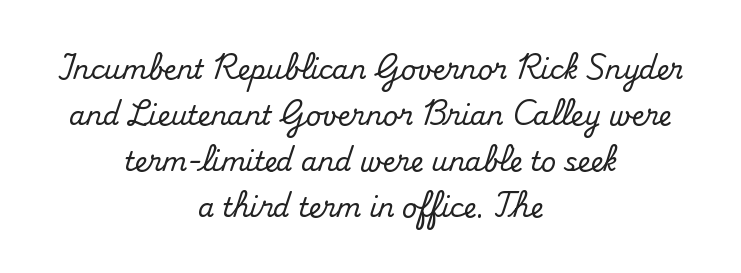
Q: Is the text italic (slanted)? A: Yes.
Q: Is the text underlined? A: No.
Q: How is the paragraph aligned? A: Centered.
Q: Is the spacing between letters normal or unusually wide? A: Normal.
